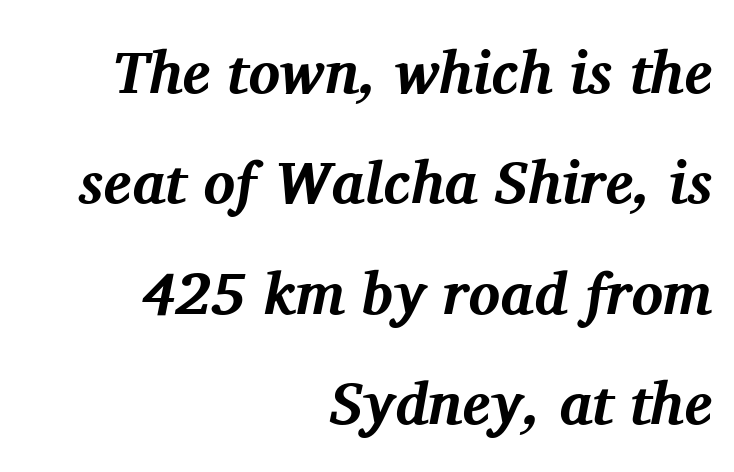
Glyph-to-glyph distance matches everyday printed text. Yep, that's italic — everything's leaning. The zone under the glyphs is completely vacant. Reading down the block, your eye finds every line finishing at a fixed right position.
